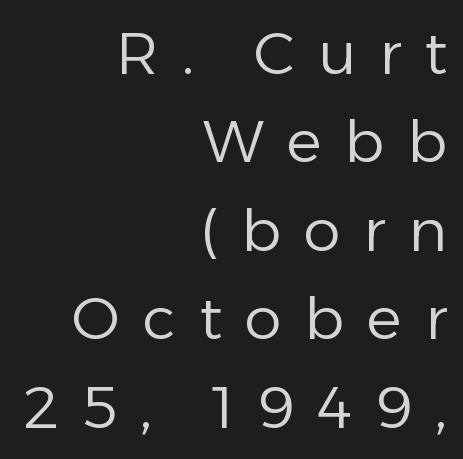
Q: Is the text bold? A: No.
Q: Is the text italic (slanted)? A: No, it is upright.
Q: Is the typeface a serif or a sans-serif typeface? A: Sans-serif.
Q: Is the text underlined? A: No.
Q: How is the paragraph aligned? A: Right-aligned.
Q: Is the spacing between letters normal or unusually wide? A: Unusually wide.
Q: Is the spacing between lines tight, normal or loose? A: Normal.
Q: Width (condensed, normal, or wide)? A: Normal.
Q: Stroke contrast? A: Low.
Q: x-height? A: Medium.
Q: Monospaced? A: No.
